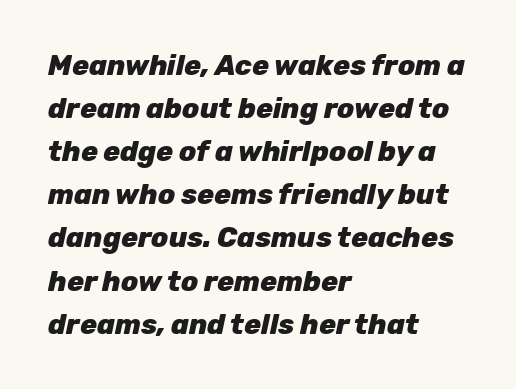
Q: Is the text bold? A: Yes.
Q: Is the text italic (slanted)? A: Yes, it leans right by about 12 degrees.
Q: Is the text underlined? A: No.
Q: How is the paragraph aligned? A: Left-aligned.
Q: Is the spacing between letters normal or unusually wide? A: Normal.
Q: Is the spacing between lines tight, normal or loose? A: Normal.
Q: Width (condensed, normal, or wide)? A: Normal.
Q: Stroke contrast? A: Low.
Q: x-height? A: Medium.
Q: Monospaced? A: No.
